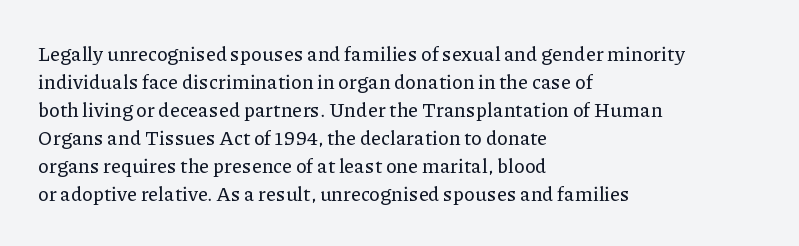
Q: Is the text italic (slanted)? A: No, it is upright.
Q: Is the text underlined? A: No.
Q: How is the paragraph aligned? A: Left-aligned.
Q: Is the spacing between letters normal or unusually wide? A: Normal.
Q: Is the spacing between lines tight, normal or loose? A: Normal.
